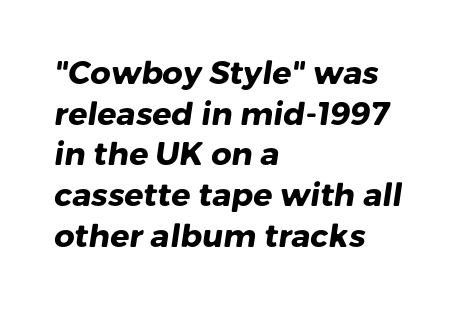
Q: Is the text bold? A: Yes.
Q: Is the typeface a serif or a sans-serif typeface? A: Sans-serif.
Q: Is the text underlined? A: No.
Q: How is the paragraph aligned? A: Left-aligned.
Q: Is the spacing between letters normal or unusually wide? A: Normal.
Q: Is the spacing between lines tight, normal or loose? A: Normal.
Q: Width (condensed, normal, or wide)? A: Normal.
Q: Stroke contrast? A: Low.
Q: x-height? A: Medium.
Q: Monospaced? A: No.
